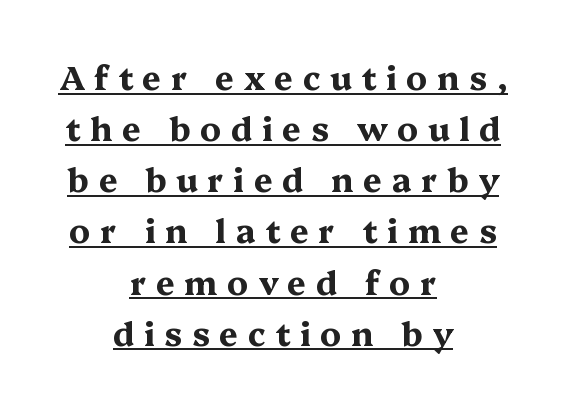
Students, this is bold: see how much ink each stroke carries. Alignment: centered. If you drew a line through each stem, it would be perfectly vertical. Vertically, the passage feels balanced, rows spaced as you'd expect. Display-style spreading of the glyphs; the letterfit is very open.
